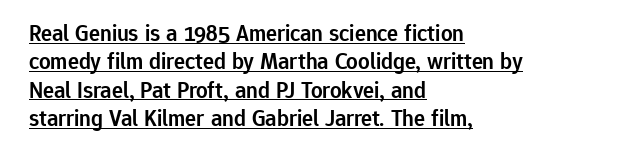
Q: Is the text bold? A: Semi-bold.
Q: Is the text italic (slanted)? A: No, it is upright.
Q: Is the text underlined? A: Yes.
Q: How is the paragraph aligned? A: Left-aligned.
Q: Is the spacing between letters normal or unusually wide? A: Normal.
